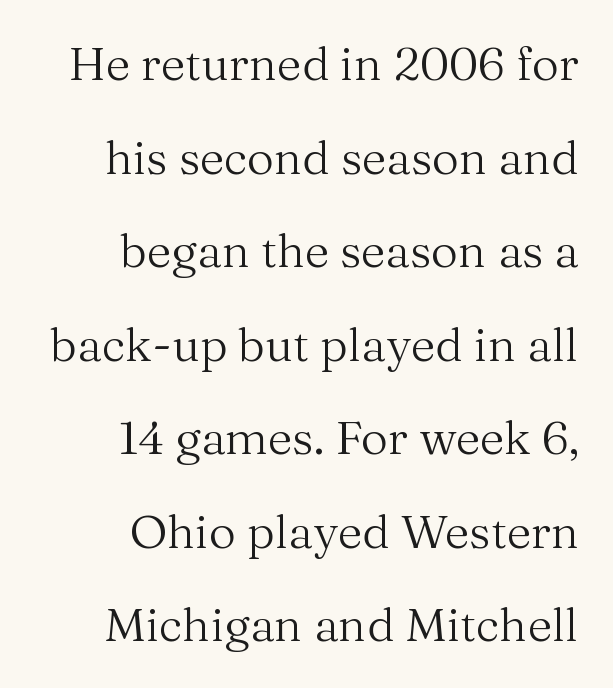
Notice the wide empty band between every row — that's loose leading. When letters stand straight like this, we call the style roman or upright. Unbolded letterforms with no extra heft. Glyph-to-glyph distance matches everyday printed text. Underline: absent.
